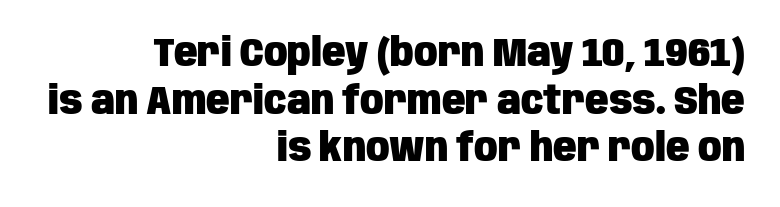
The passage shown is typed in a proportional face where columns would drift. Alignment: flush right. I'd call this a sans setting — the letters go barefoot. Underlining? Definitely not there. The face used here is rendered with its standard letterfit. This is the regular roman posture of the typeface.
